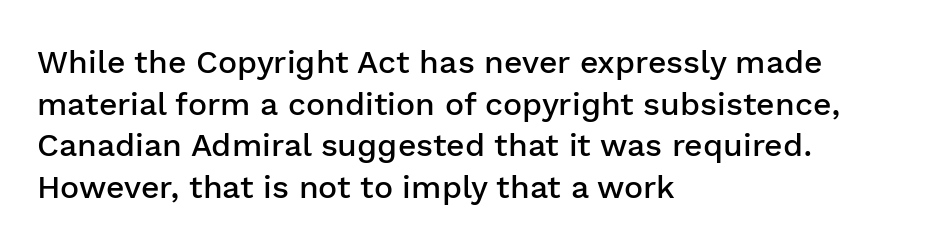
Q: Is the text bold? A: Semi-bold.
Q: Is the text italic (slanted)? A: No, it is upright.
Q: Is the typeface a serif or a sans-serif typeface? A: Sans-serif.
Q: Is the text underlined? A: No.
Q: How is the paragraph aligned? A: Left-aligned.
Q: Is the spacing between letters normal or unusually wide? A: Normal.
Q: Is the spacing between lines tight, normal or loose? A: Normal.
Q: Width (condensed, normal, or wide)? A: Normal.
Q: Stroke contrast? A: Low.
Q: x-height? A: Medium.
Q: Monospaced? A: No.
